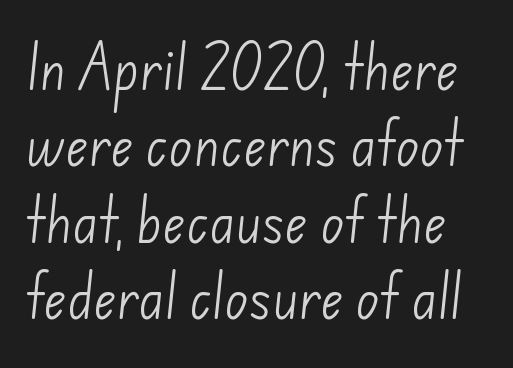
The image shows 49 px light sans-serif type; set normal line spacing (1.56x), normal letter spacing, not underlined; low stroke contrast and a small x-height.
